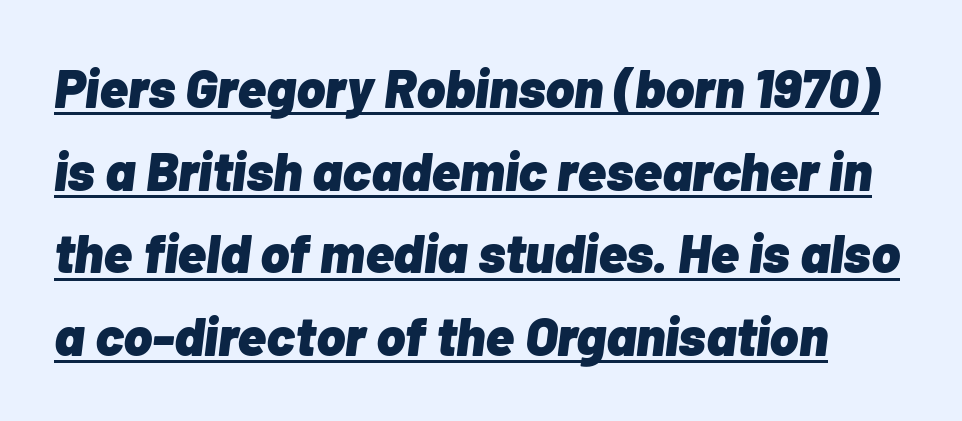
Q: Is the text bold? A: Yes.
Q: Is the text italic (slanted)? A: Yes, it leans right by about 7 degrees.
Q: Is the text underlined? A: Yes.
Q: Is the spacing between letters normal or unusually wide? A: Normal.
Q: Is the spacing between lines tight, normal or loose? A: Normal.
Q: Width (condensed, normal, or wide)? A: Normal.
Q: Stroke contrast? A: Low.
Q: x-height? A: Medium.
Q: Monospaced? A: No.
